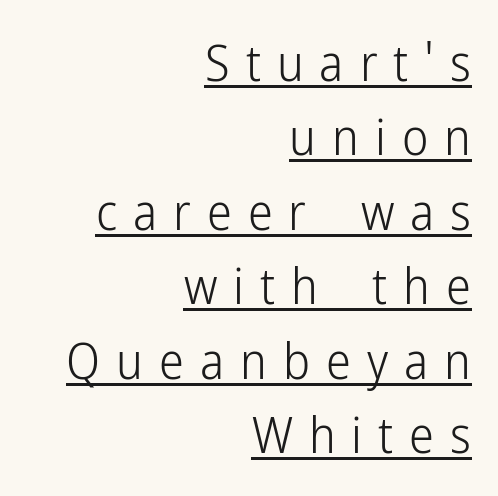
Q: Is the text bold? A: No.
Q: Is the text italic (slanted)? A: No, it is upright.
Q: Is the typeface a serif or a sans-serif typeface? A: Sans-serif.
Q: Is the text underlined? A: Yes.
Q: How is the paragraph aligned? A: Right-aligned.
Q: Is the spacing between letters normal or unusually wide? A: Unusually wide.
Q: Is the spacing between lines tight, normal or loose? A: Normal.
Q: Width (condensed, normal, or wide)? A: Condensed.
Q: Stroke contrast? A: Low.
Q: x-height? A: Medium.
Q: Monospaced? A: No.
